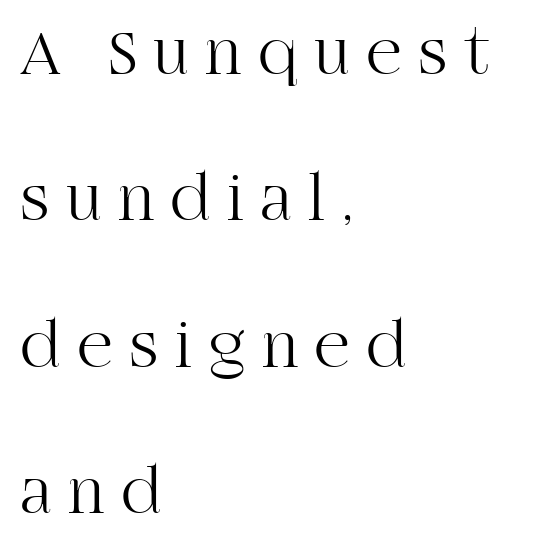
The image shows 69 px light serif type, upright; set left-aligned, loose line spacing (2.12x), unusually wide letter spacing (+0.24 em), not underlined; high stroke contrast and a large x-height.
